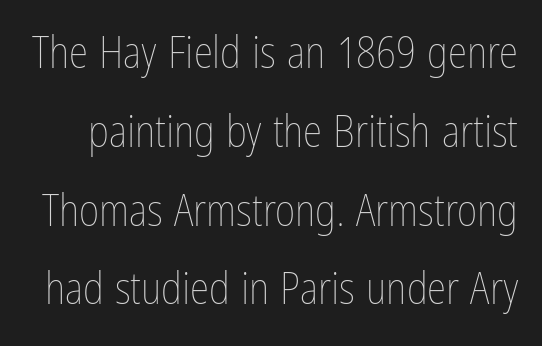
Q: Is the text bold? A: No.
Q: Is the text italic (slanted)? A: No, it is upright.
Q: Is the text underlined? A: No.
Q: Is the spacing between letters normal or unusually wide? A: Normal.
Q: Width (condensed, normal, or wide)? A: Condensed.
Q: Stroke contrast? A: Low.
Q: x-height? A: Medium.
Q: Monospaced? A: No.
